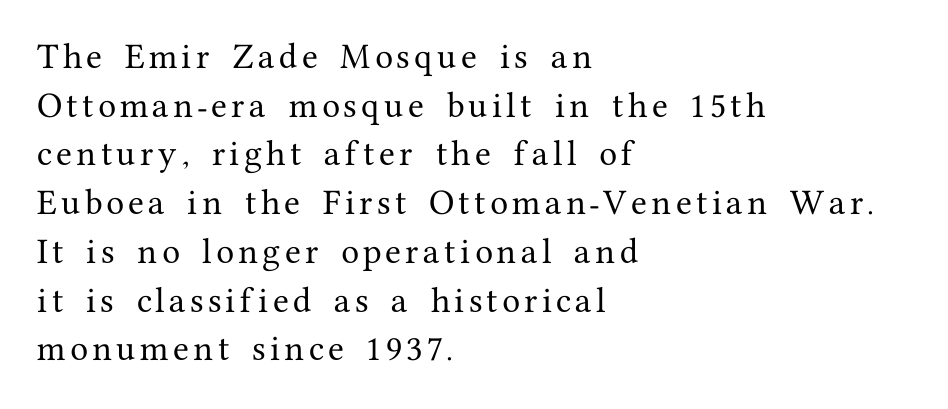
{"serif": "yes", "italic": "no", "width": "normal", "stroke_contrast": "medium", "x_height": "medium", "monospaced": "no", "underline": "no", "align": "left", "line_spacing": "normal", "line_spacing_ratio": 1.68, "glyph_px": 29}
